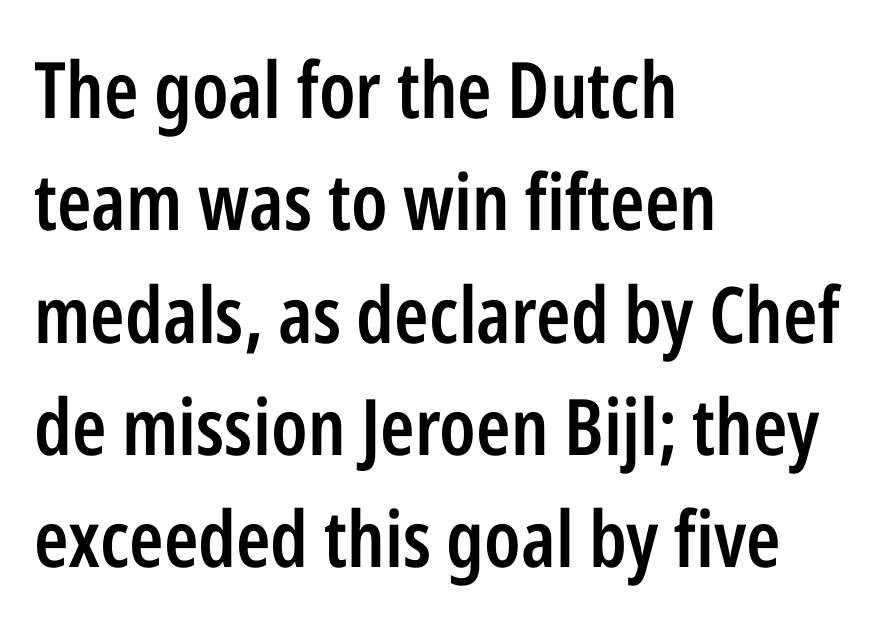
Q: Is the text bold? A: Semi-bold.
Q: Is the text italic (slanted)? A: No, it is upright.
Q: Is the typeface a serif or a sans-serif typeface? A: Sans-serif.
Q: Is the text underlined? A: No.
Q: How is the paragraph aligned? A: Left-aligned.
Q: Is the spacing between letters normal or unusually wide? A: Normal.
Q: Is the spacing between lines tight, normal or loose? A: Normal.
Q: Width (condensed, normal, or wide)? A: Condensed.
Q: Stroke contrast? A: Low.
Q: x-height? A: Medium.
Q: Monospaced? A: No.
